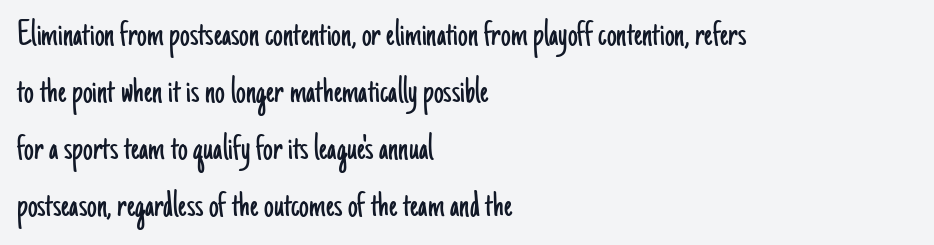
Q: Is the text bold? A: No.
Q: Is the text italic (slanted)? A: No, it is upright.
Q: Is the typeface a serif or a sans-serif typeface? A: Sans-serif.
Q: Is the text underlined? A: No.
Q: How is the paragraph aligned? A: Left-aligned.
Q: Is the spacing between letters normal or unusually wide? A: Normal.
Q: Is the spacing between lines tight, normal or loose? A: Normal.
Q: Width (condensed, normal, or wide)? A: Condensed.
Q: Stroke contrast? A: Low.
Q: x-height? A: Small.
Q: Monospaced? A: No.
